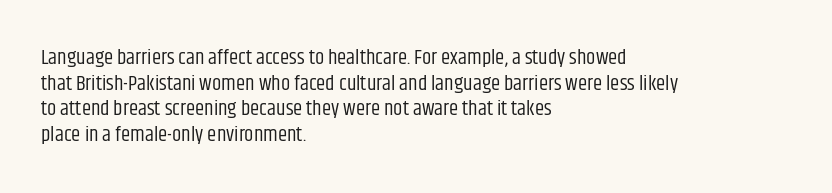
The image shows 21 px text type, upright; set left-aligned, line spacing 1.22x, normal letter spacing, not underlined.
